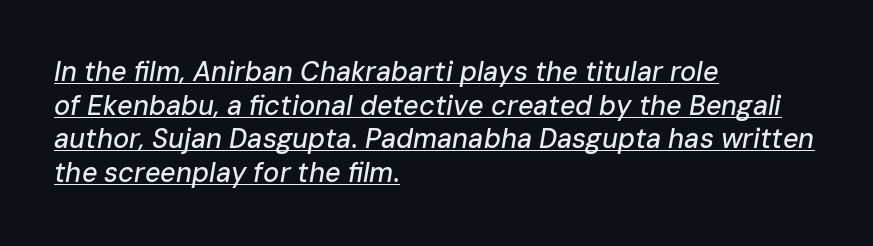
{"italic": "yes", "lean": "right", "slant_degrees": 10, "underline": "yes", "align": "left", "line_spacing": "normal", "line_spacing_ratio": 1.25, "letter_spacing": "normal", "letter_spacing_em": 0.0, "glyph_px": 27}
